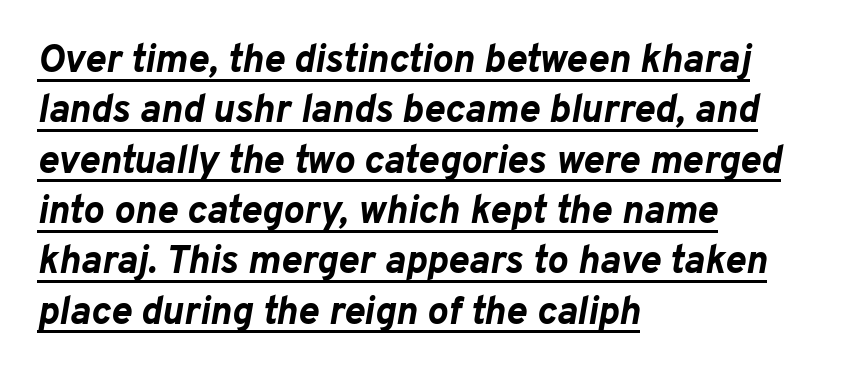
The words here are underlined. Compared with a centered layout, this one pins lines to the left instead. Here the designer chose a conventional face with non-uniform glyph widths. Each word holds together tightly as a unit, with standard inter-letter gaps. Compared with ordinary roman type, these characters are visibly tilted.
